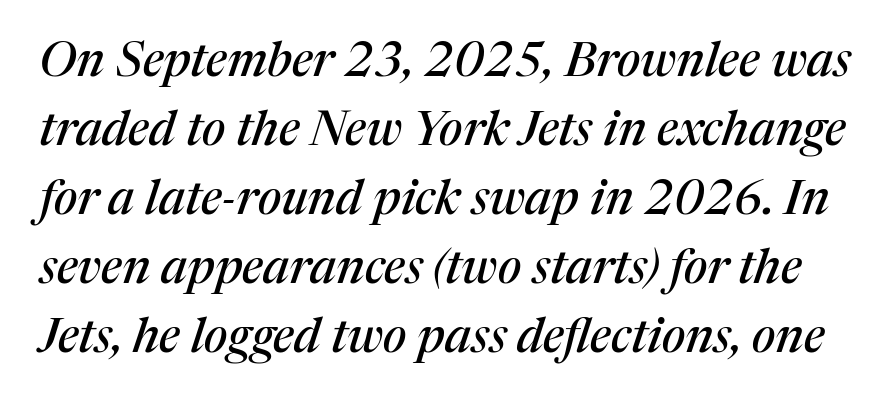
Q: Is the text italic (slanted)? A: Yes, it leans right by about 17 degrees.
Q: Is the typeface a serif or a sans-serif typeface? A: Serif.
Q: Is the text underlined? A: No.
Q: Is the spacing between letters normal or unusually wide? A: Normal.
Q: Is the spacing between lines tight, normal or loose? A: Normal.
Q: Width (condensed, normal, or wide)? A: Normal.
Q: Stroke contrast? A: Medium.
Q: x-height? A: Medium.
Q: Monospaced? A: No.
